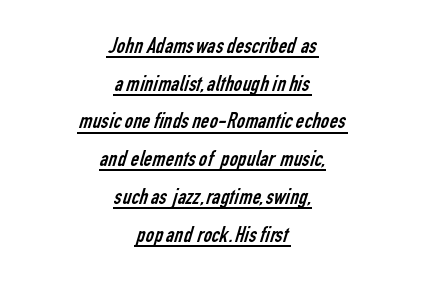
Q: Is the text bold? A: No.
Q: Is the text underlined? A: Yes.
Q: How is the paragraph aligned? A: Centered.
Q: Is the spacing between letters normal or unusually wide? A: Normal.
Q: Is the spacing between lines tight, normal or loose? A: Normal.
